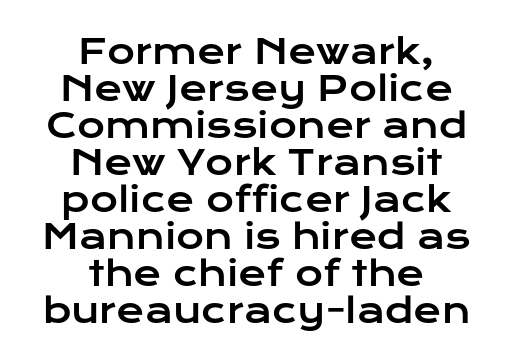
Q: Is the text italic (slanted)? A: No, it is upright.
Q: Is the typeface a serif or a sans-serif typeface? A: Sans-serif.
Q: Is the text underlined? A: No.
Q: How is the paragraph aligned? A: Centered.
Q: Is the spacing between letters normal or unusually wide? A: Normal.
Q: Is the spacing between lines tight, normal or loose? A: Tight.
Q: Width (condensed, normal, or wide)? A: Wide.
Q: Stroke contrast? A: Low.
Q: x-height? A: Medium.
Q: Monospaced? A: No.
